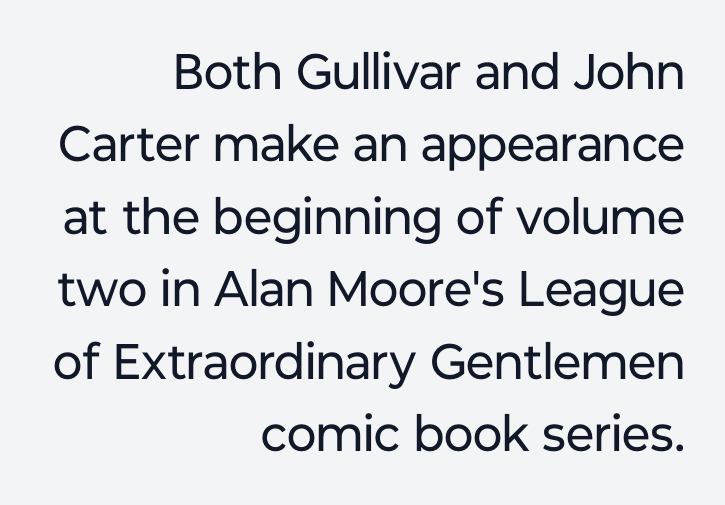
{"serif": "no", "italic": "no", "bold": "no", "weight": "regular", "width": "normal", "stroke_contrast": "low", "x_height": "medium", "monospaced": "no", "underline": "no", "align": "right", "line_spacing": "normal", "line_spacing_ratio": 1.45, "letter_spacing": "normal", "letter_spacing_em": 0.0, "glyph_px": 50}
